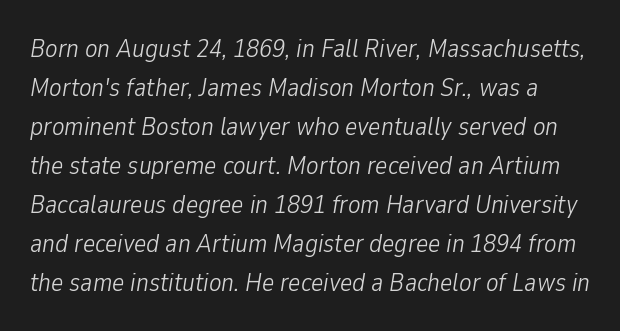
Q: Is the text bold? A: No.
Q: Is the text italic (slanted)? A: Yes, it leans right by about 9 degrees.
Q: Is the text underlined? A: No.
Q: Is the spacing between letters normal or unusually wide? A: Normal.
Q: Is the spacing between lines tight, normal or loose? A: Normal.
